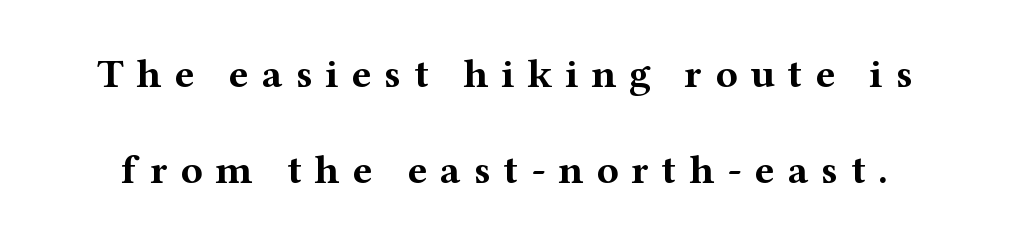
This is roman type, the default non-slanted kind. Honestly, there is no underline to notice here at all. Short note: letters widely spaced. One glance says open: line gaps are wider than usual. Type style note: has serifs. Think of a printed novel: that variable character pitch is what you see here.
